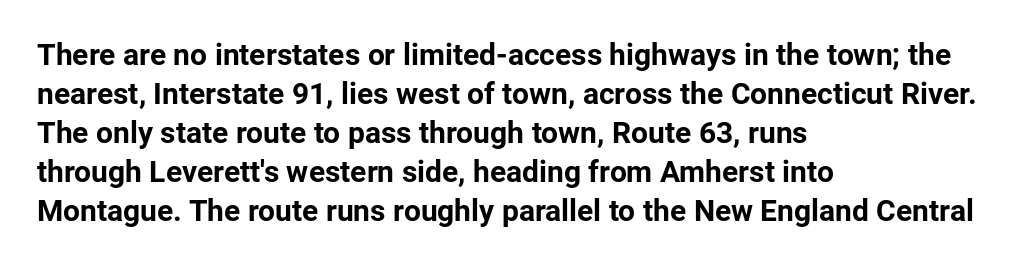
Q: Is the text bold? A: Yes.
Q: Is the text italic (slanted)? A: No, it is upright.
Q: Is the typeface a serif or a sans-serif typeface? A: Sans-serif.
Q: Is the text underlined? A: No.
Q: How is the paragraph aligned? A: Left-aligned.
Q: Is the spacing between letters normal or unusually wide? A: Normal.
Q: Is the spacing between lines tight, normal or loose? A: Normal.
Q: Width (condensed, normal, or wide)? A: Normal.
Q: Stroke contrast? A: Low.
Q: x-height? A: Medium.
Q: Monospaced? A: No.
